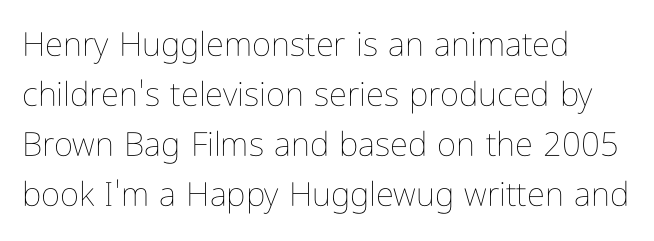
{"italic": "no", "bold": "no", "weight": "thin", "width": "condensed", "stroke_contrast": "low", "x_height": "medium", "monospaced": "no", "underline": "no", "align": "left", "line_spacing": "normal", "line_spacing_ratio": 1.52, "letter_spacing": "normal", "letter_spacing_em": 0.0, "glyph_px": 33}
